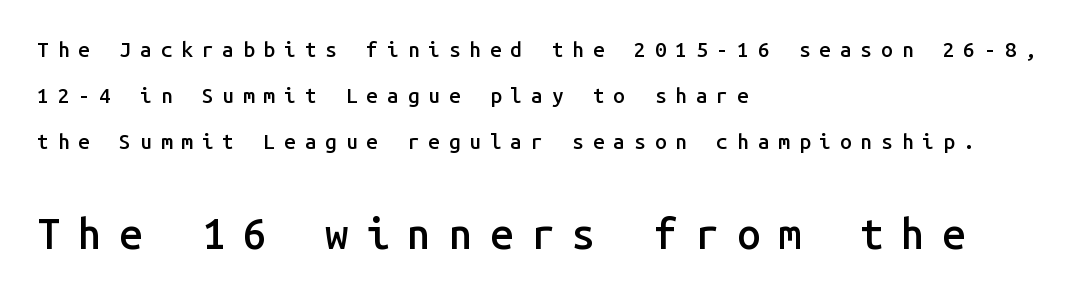
Widely set lines give the paragraph a tall, airy silhouette. This rendering features lettering with no underline. Spacing between characters has been opened up far beyond the box default. Where is the straight margin? On the left. Does the bottom block carry the larger type? Yes, it does. The rendering uses typewriter-style spacing with identical character cells.
